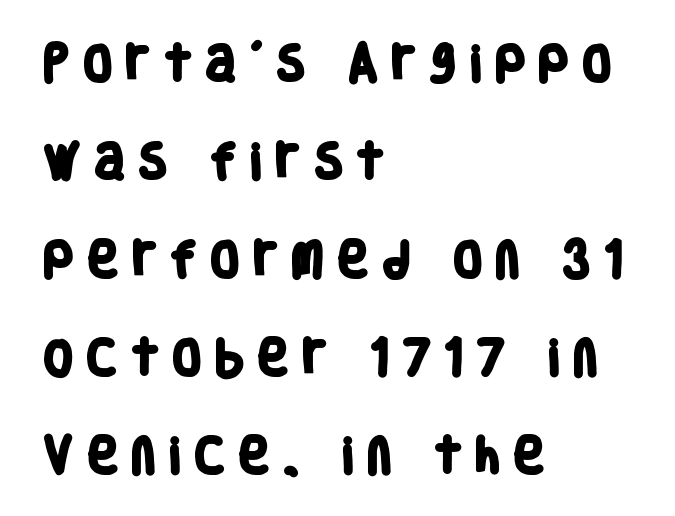
Q: Is the text bold? A: Yes.
Q: Is the typeface a serif or a sans-serif typeface? A: Sans-serif.
Q: Is the text underlined? A: No.
Q: How is the paragraph aligned? A: Left-aligned.
Q: Is the spacing between letters normal or unusually wide? A: Unusually wide.
Q: Is the spacing between lines tight, normal or loose? A: Loose.
Q: Width (condensed, normal, or wide)? A: Condensed.
Q: Stroke contrast? A: Low.
Q: x-height? A: Large.
Q: Monospaced? A: No.
